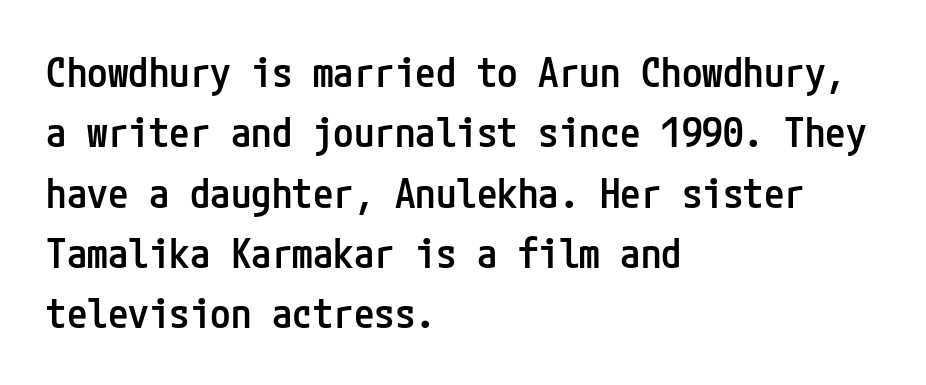
Q: Is the text bold? A: Semi-bold.
Q: Is the text italic (slanted)? A: No, it is upright.
Q: Is the typeface a serif or a sans-serif typeface? A: Sans-serif.
Q: Is the text underlined? A: No.
Q: How is the paragraph aligned? A: Left-aligned.
Q: Is the spacing between letters normal or unusually wide? A: Normal.
Q: Is the spacing between lines tight, normal or loose? A: Normal.
Q: Width (condensed, normal, or wide)? A: Condensed.
Q: Stroke contrast? A: Low.
Q: x-height? A: Medium.
